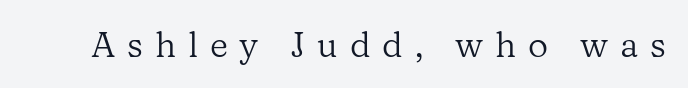
Q: Is the text bold? A: No.
Q: Is the text italic (slanted)? A: No, it is upright.
Q: Is the typeface a serif or a sans-serif typeface? A: Serif.
Q: Is the text underlined? A: No.
Q: Is the spacing between letters normal or unusually wide? A: Unusually wide.
Q: Width (condensed, normal, or wide)? A: Normal.
Q: Stroke contrast? A: Low.
Q: x-height? A: Medium.
Q: Monospaced? A: No.
